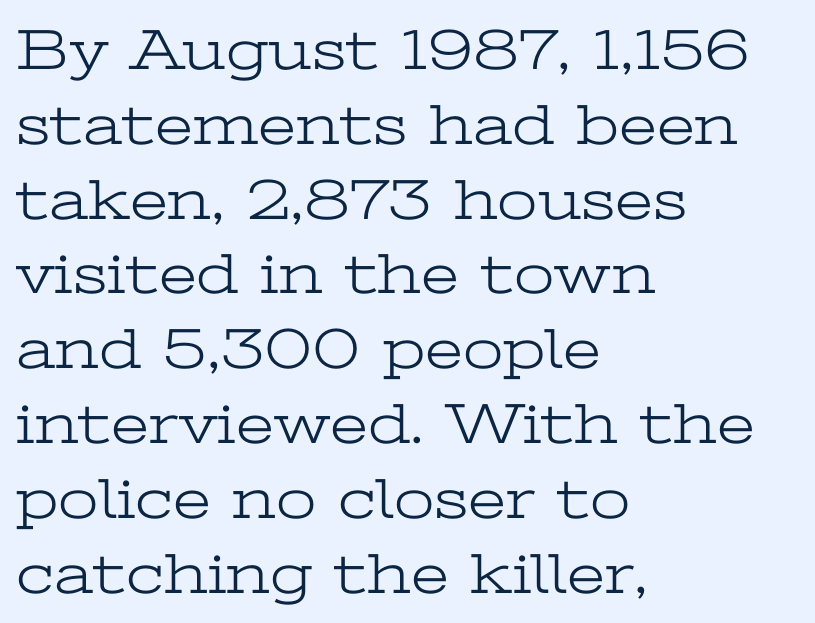
Q: Is the text bold? A: No.
Q: Is the text italic (slanted)? A: No, it is upright.
Q: Is the typeface a serif or a sans-serif typeface? A: Serif.
Q: Is the text underlined? A: No.
Q: How is the paragraph aligned? A: Left-aligned.
Q: Is the spacing between letters normal or unusually wide? A: Normal.
Q: Is the spacing between lines tight, normal or loose? A: Normal.
Q: Width (condensed, normal, or wide)? A: Wide.
Q: Stroke contrast? A: Low.
Q: x-height? A: Medium.
Q: Monospaced? A: No.
